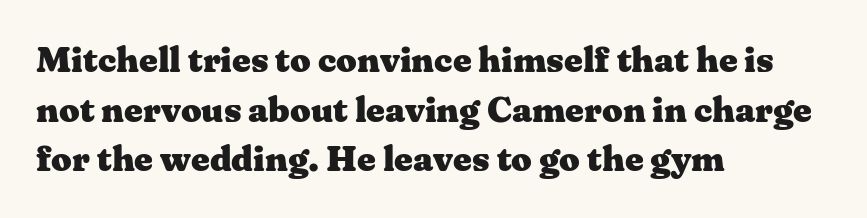
Q: Is the text bold? A: Yes.
Q: Is the text italic (slanted)? A: No, it is upright.
Q: Is the typeface a serif or a sans-serif typeface? A: Serif.
Q: Is the text underlined? A: No.
Q: How is the paragraph aligned? A: Left-aligned.
Q: Is the spacing between letters normal or unusually wide? A: Normal.
Q: Is the spacing between lines tight, normal or loose? A: Normal.
Q: Width (condensed, normal, or wide)? A: Wide.
Q: Stroke contrast? A: Medium.
Q: x-height? A: Medium.
Q: Monospaced? A: No.
